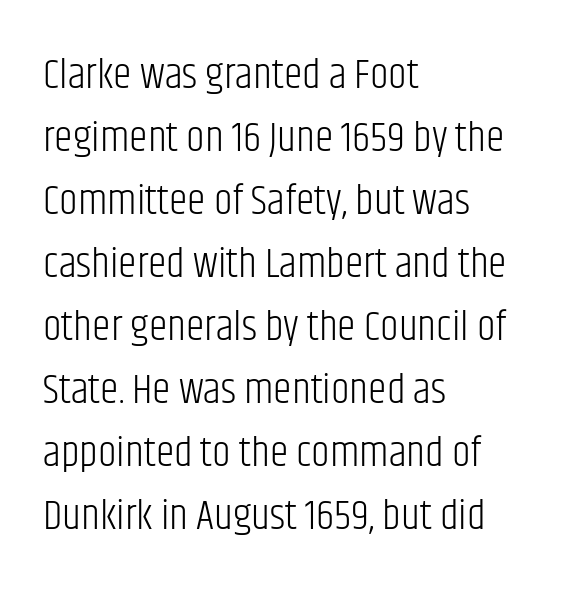
The image shows 42 px light, condensed sans-serif type, upright; set left-aligned, normal line spacing (1.5x), normal letter spacing, not underlined; low stroke contrast and a large x-height.
